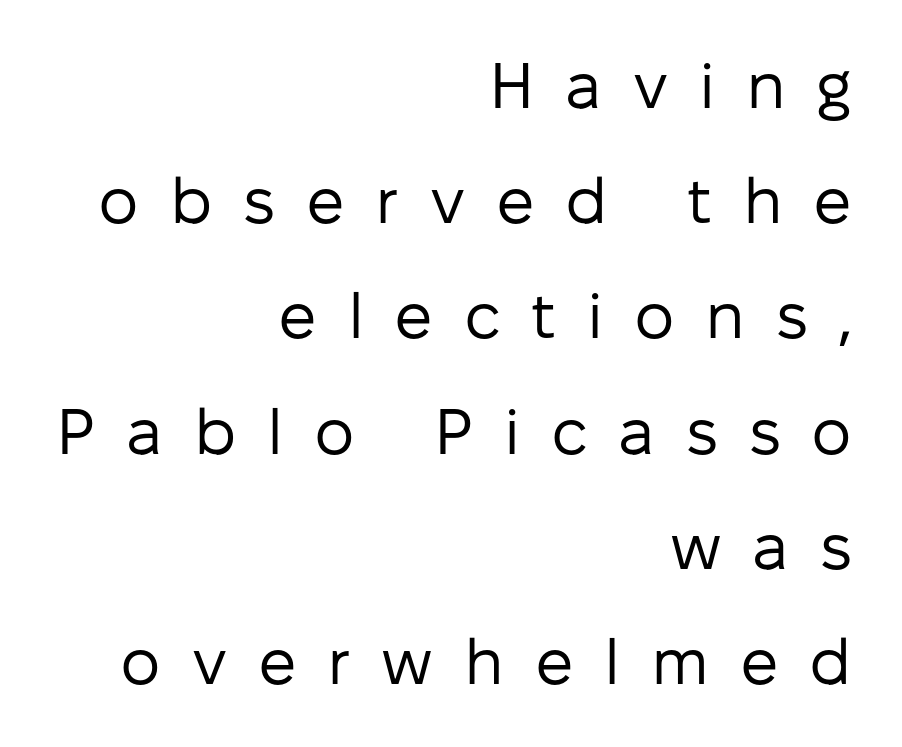
{"serif": "no", "italic": "no", "bold": "no", "weight": "regular", "width": "normal", "stroke_contrast": "low", "x_height": "medium", "monospaced": "no", "underline": "no", "align": "right", "line_spacing_ratio": 1.8, "letter_spacing": "wide", "letter_spacing_em": 0.48, "glyph_px": 64}
